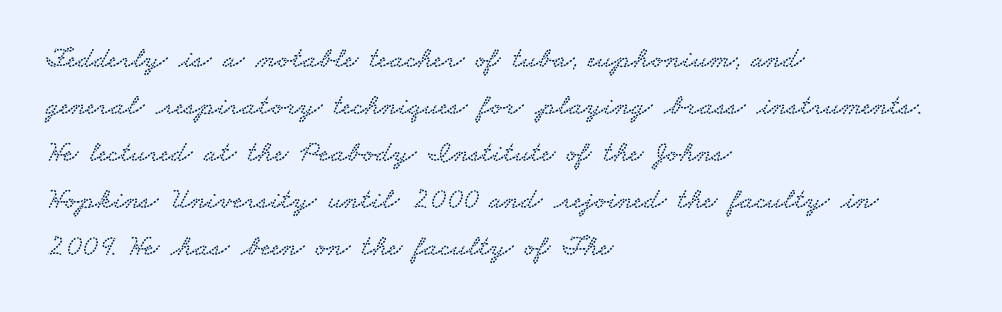
Q: Is the text underlined? A: No.
Q: How is the paragraph aligned? A: Left-aligned.
Q: Is the spacing between letters normal or unusually wide? A: Normal.
Q: Is the spacing between lines tight, normal or loose? A: Normal.
Q: Width (condensed, normal, or wide)? A: Wide.
Q: Stroke contrast? A: Low.
Q: x-height? A: Small.
Q: Monospaced? A: No.
